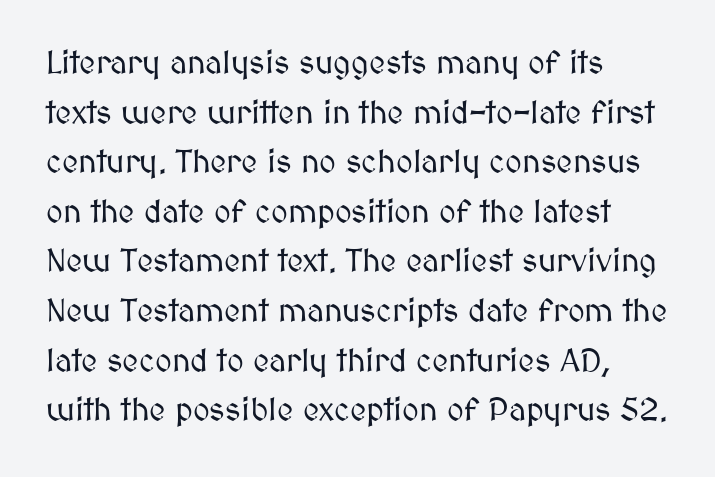
{"italic": "no", "width": "normal", "stroke_contrast": "medium", "x_height": "medium", "monospaced": "no", "underline": "no", "align": "left", "line_spacing": "normal", "line_spacing_ratio": 1.55, "letter_spacing": "normal", "letter_spacing_em": 0.0, "glyph_px": 32}
